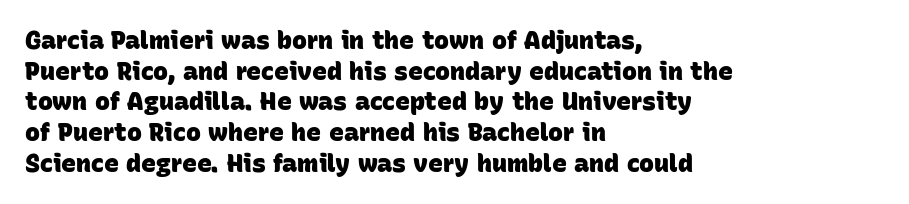
{"bold": "yes", "underline": "no", "align": "left", "line_spacing_ratio": 1.23, "letter_spacing": "normal", "letter_spacing_em": 0.0, "glyph_px": 25}
